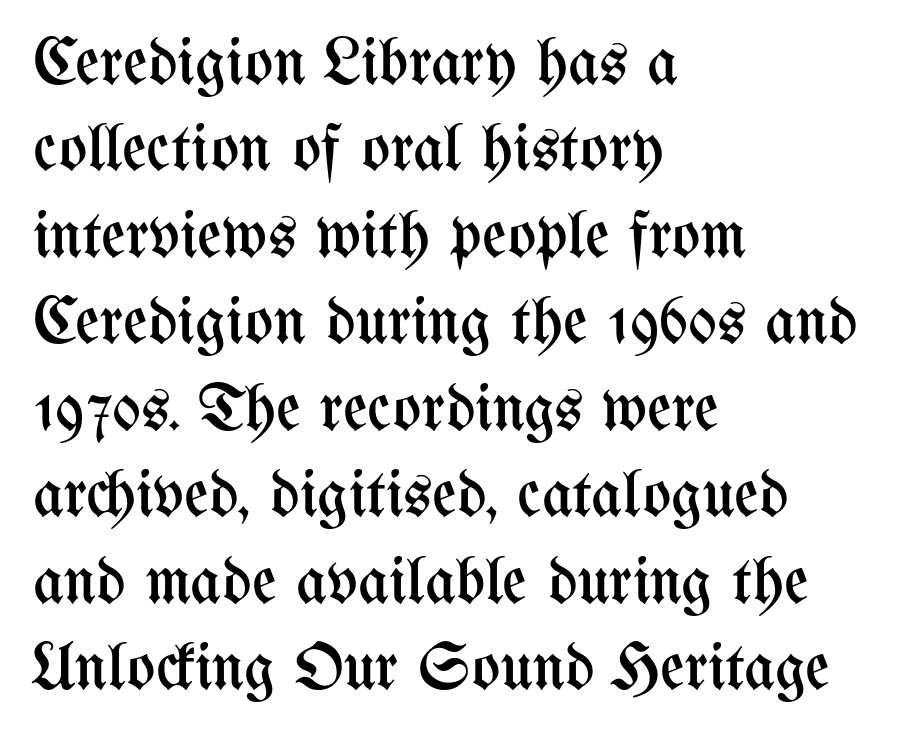
The image shows 67 px regular-weight, condensed type, upright; set left-aligned, normal line spacing (1.29x), normal letter spacing, not underlined; medium stroke contrast and a medium x-height.
